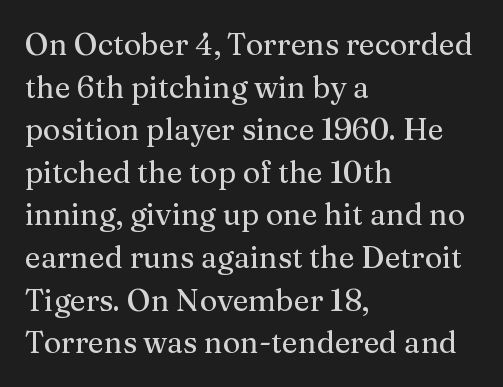
Q: Is the text italic (slanted)? A: No, it is upright.
Q: Is the typeface a serif or a sans-serif typeface? A: Serif.
Q: Is the text underlined? A: No.
Q: How is the paragraph aligned? A: Left-aligned.
Q: Is the spacing between letters normal or unusually wide? A: Normal.
Q: Is the spacing between lines tight, normal or loose? A: Normal.
Q: Width (condensed, normal, or wide)? A: Normal.
Q: Stroke contrast? A: Medium.
Q: x-height? A: Medium.
Q: Monospaced? A: No.
